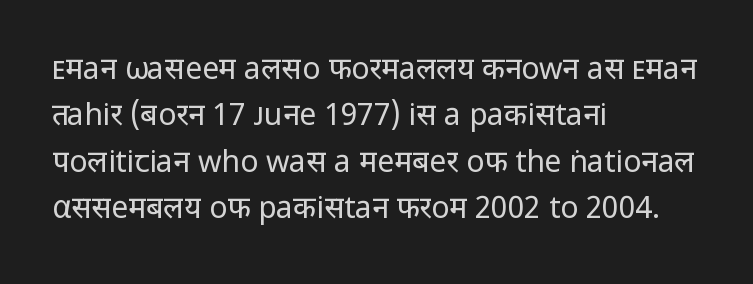
Nope, not italic — everything's standing straight. Alignment: flush left. The area under the type is left untouched. Students, observe: this is what conventionally led text looks like.
